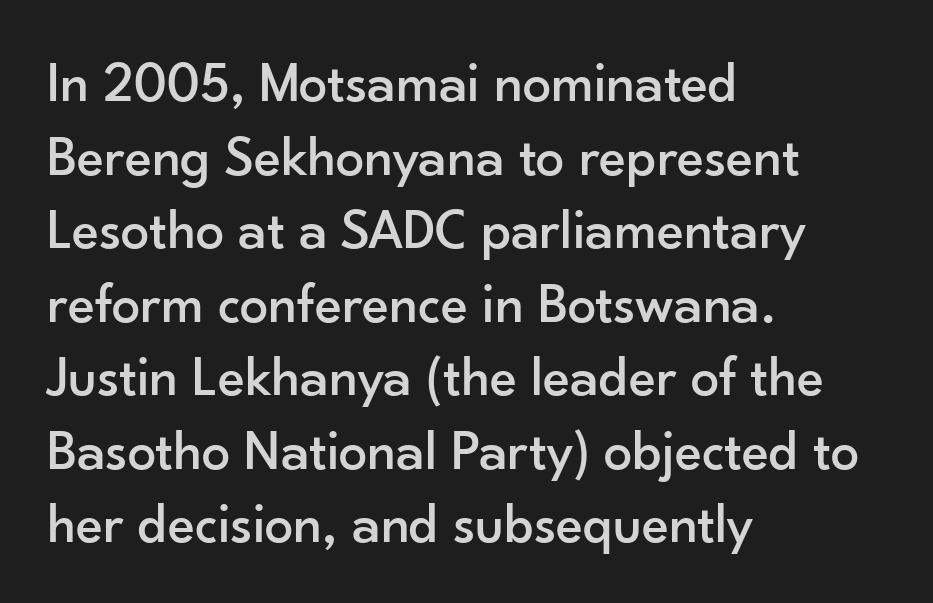
Q: Is the text italic (slanted)? A: No, it is upright.
Q: Is the typeface a serif or a sans-serif typeface? A: Sans-serif.
Q: Is the text underlined? A: No.
Q: How is the paragraph aligned? A: Left-aligned.
Q: Is the spacing between letters normal or unusually wide? A: Normal.
Q: Is the spacing between lines tight, normal or loose? A: Normal.
Q: Width (condensed, normal, or wide)? A: Normal.
Q: Stroke contrast? A: Low.
Q: x-height? A: Small.
Q: Monospaced? A: No.
